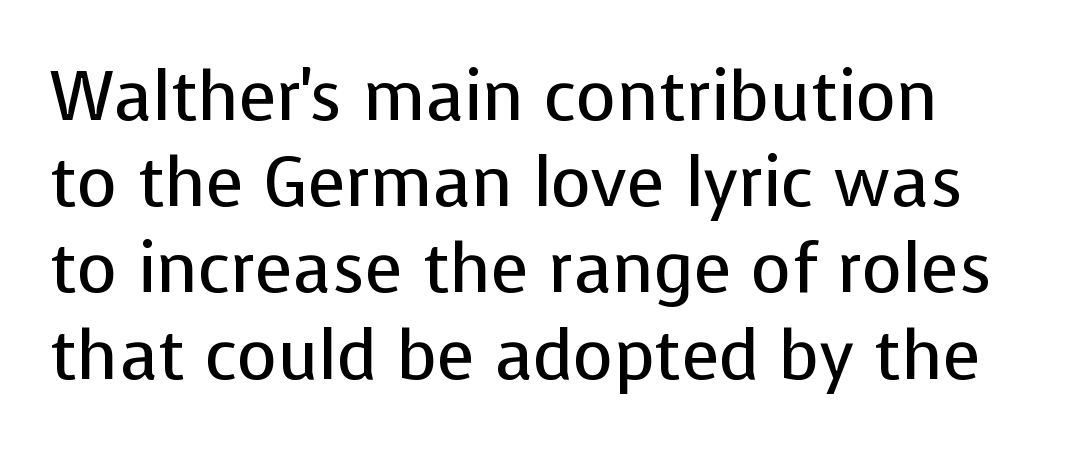
The image shows 69 px regular-weight sans-serif type, upright; set normal line spacing (1.25x), normal letter spacing, not underlined; low stroke contrast and a medium x-height.
